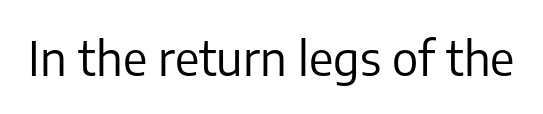
The image shows 47 px regular-weight sans-serif type, upright; set normal letter spacing, not underlined; low stroke contrast and a medium x-height.
